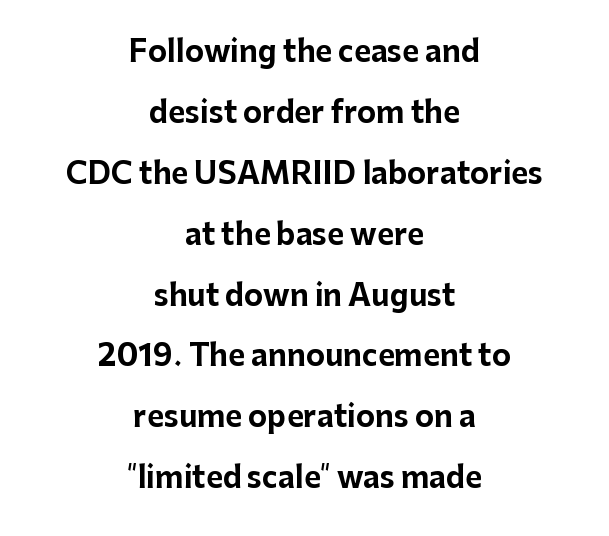
The image shows 29 px bold sans-serif type, upright; set centered, loose line spacing (2.1x), normal letter spacing, not underlined; low stroke contrast and a medium x-height.
